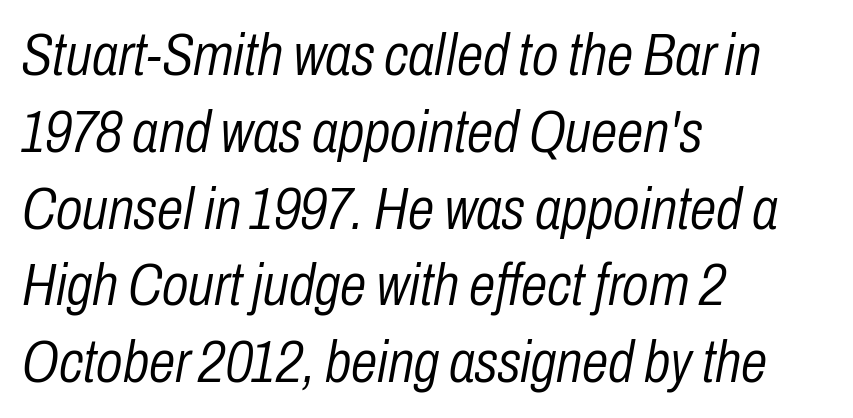
Q: Is the text bold? A: No.
Q: Is the text italic (slanted)? A: Yes, it leans right by about 10 degrees.
Q: Is the text underlined? A: No.
Q: How is the paragraph aligned? A: Left-aligned.
Q: Is the spacing between letters normal or unusually wide? A: Normal.
Q: Is the spacing between lines tight, normal or loose? A: Normal.
Q: Width (condensed, normal, or wide)? A: Condensed.
Q: Stroke contrast? A: Low.
Q: x-height? A: Medium.
Q: Monospaced? A: No.
